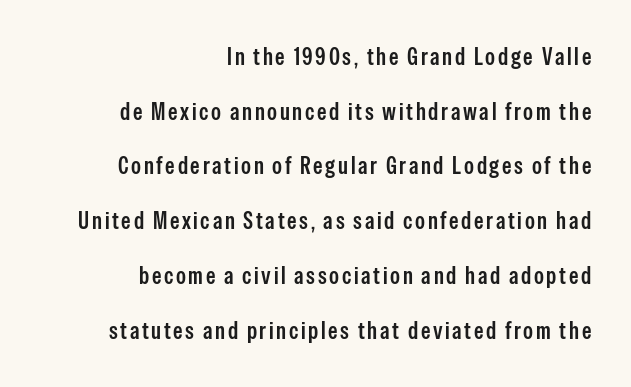
The image shows 24 px text type, upright; set right-aligned, loose line spacing (2.28x), not underlined.
